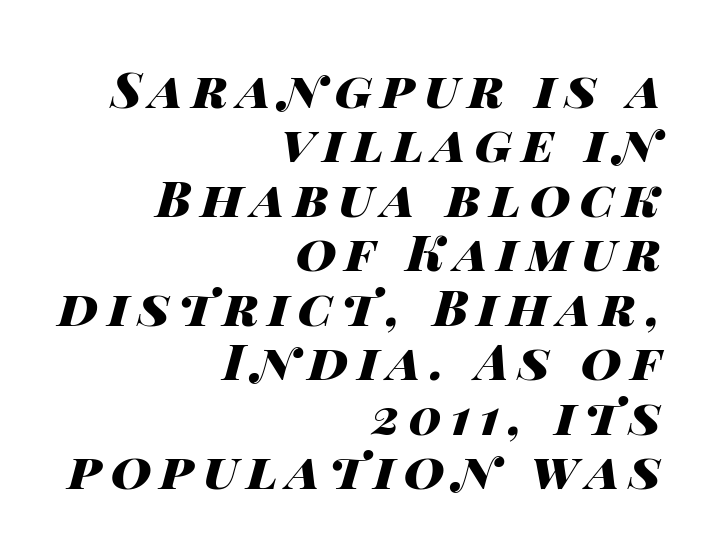
The paragraph has a hard right edge and a soft left edge. This sample uses an oblique cut, with every glyph tilted off the vertical. This sample trades vertical openness for compactness between lines. Emphasis by weight is at full strength: bold.
